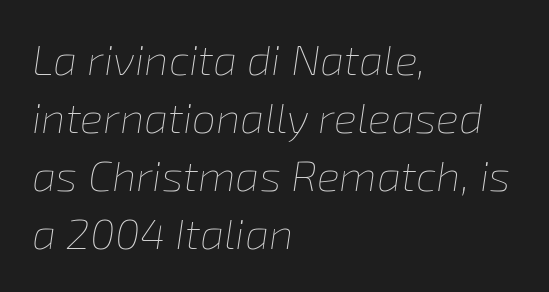
{"italic": "yes", "lean": "right", "slant_degrees": 8, "bold": "no", "weight": "thin", "width": "normal", "stroke_contrast": "low", "x_height": "medium", "monospaced": "no", "underline": "no", "align": "left", "line_spacing": "normal", "line_spacing_ratio": 1.35, "letter_spacing": "normal", "letter_spacing_em": 0.0, "glyph_px": 43}
